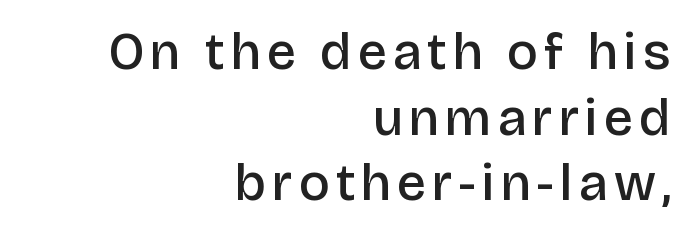
Set as a demibold, roughly 600 on the weight scale. Proportional: the letters do not fall into vertical columns. The characters display no serif detailing; their extremities are plain. Compared with typical paragraphs, the rows here are spaced about the same. This rendering features lettering with no underline.
